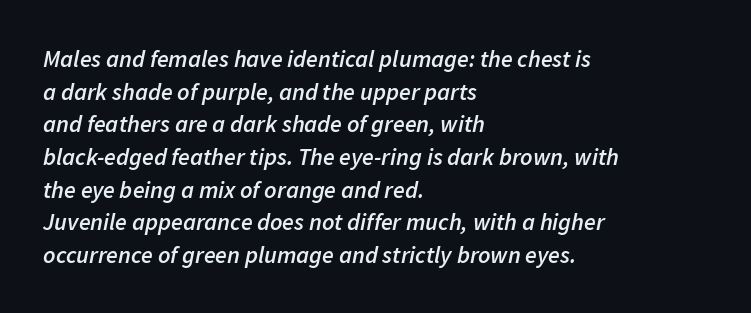
{"italic": "yes", "lean": "right", "slant_degrees": 11, "bold": "semi", "underline": "no", "align": "left", "line_spacing": "normal", "line_spacing_ratio": 1.36, "letter_spacing": "normal", "letter_spacing_em": 0.0, "glyph_px": 24}
